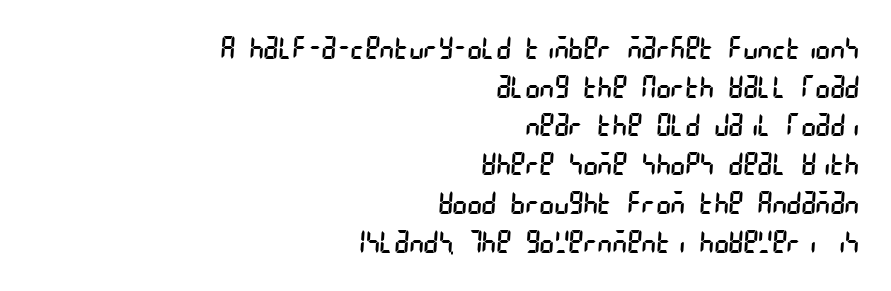
Horizontal bands of white between lines are of average thickness. The passage shown is typeset with a sans-serif family. Between one letter and the next there's only the usual sliver of space. No heavy texture on the line: the type isn't bold.
